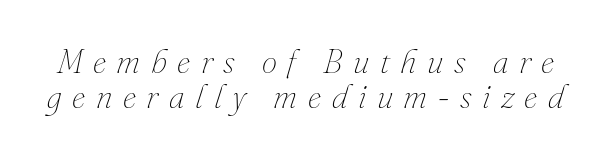
Glance below the letters and you will spot only blank space. The passage shown is typed in a proportional face where columns would drift. The tracking jumps out immediately: characters are airy and widely separated. Stems here are at most as thick as an everyday book face. Looking at the ascenders, they clearly lean. Closely set lines give the paragraph a compact silhouette.
